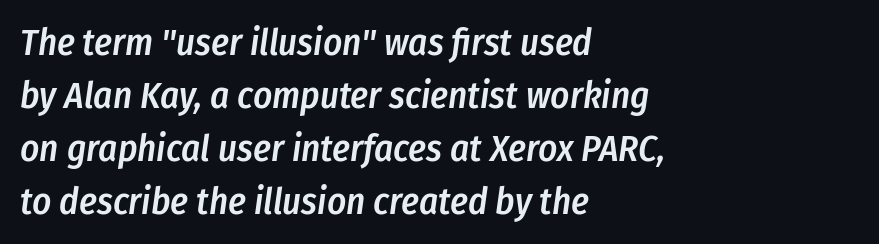
The image shows 37 px semibold, condensed type, italic (leaning right); set left-aligned, normal line spacing (1.43x), normal letter spacing, not underlined; low stroke contrast and a medium x-height.
